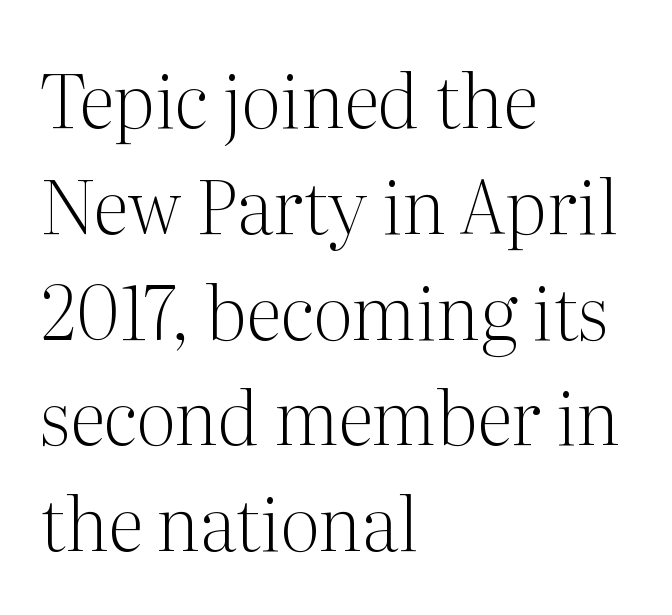
{"serif": "yes", "italic": "no", "bold": "no", "weight": "light", "width": "normal", "stroke_contrast": "medium", "x_height": "medium", "monospaced": "no", "underline": "no", "align": "left", "line_spacing": "normal", "line_spacing_ratio": 1.43, "letter_spacing": "normal", "letter_spacing_em": 0.0, "glyph_px": 74}
